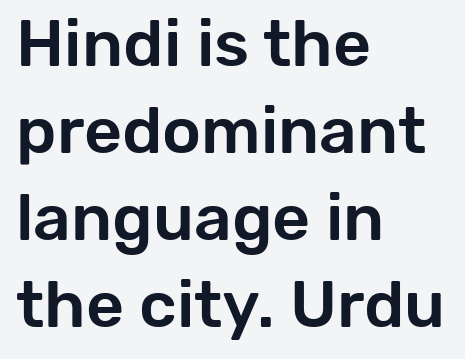
{"serif": "no", "italic": "no", "width": "normal", "stroke_contrast": "low", "x_height": "medium", "monospaced": "no", "underline": "no", "align": "left", "line_spacing": "normal", "line_spacing_ratio": 1.32, "letter_spacing": "normal", "letter_spacing_em": 0.0, "glyph_px": 66}
